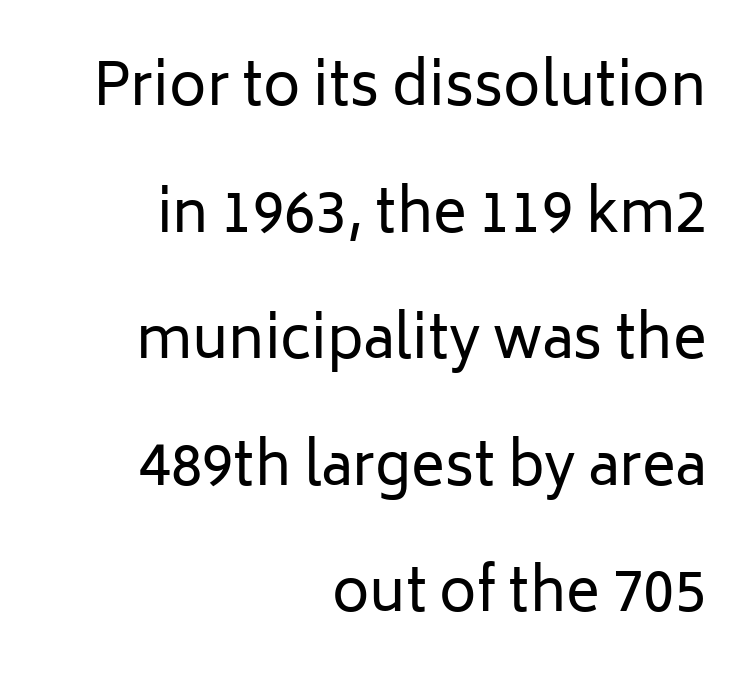
Q: Is the text bold? A: No.
Q: Is the text italic (slanted)? A: No, it is upright.
Q: Is the typeface a serif or a sans-serif typeface? A: Sans-serif.
Q: Is the text underlined? A: No.
Q: How is the paragraph aligned? A: Right-aligned.
Q: Is the spacing between letters normal or unusually wide? A: Normal.
Q: Is the spacing between lines tight, normal or loose? A: Loose.
Q: Width (condensed, normal, or wide)? A: Normal.
Q: Stroke contrast? A: Low.
Q: x-height? A: Medium.
Q: Monospaced? A: No.
